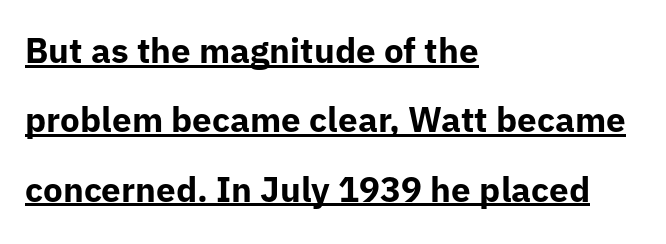
The image shows 35 px bold sans-serif type, upright; set left-aligned, loose line spacing (1.98x), normal letter spacing, underlined; low stroke contrast and a medium x-height.
